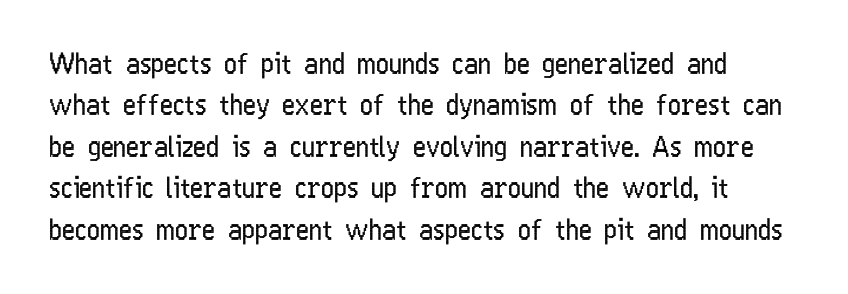
{"serif": "no", "italic": "no", "bold": "no", "weight": "regular", "width": "condensed", "stroke_contrast": "low", "x_height": "medium", "monospaced": "no", "underline": "no", "line_spacing": "normal", "line_spacing_ratio": 1.48, "letter_spacing": "normal", "letter_spacing_em": 0.0, "glyph_px": 28}
